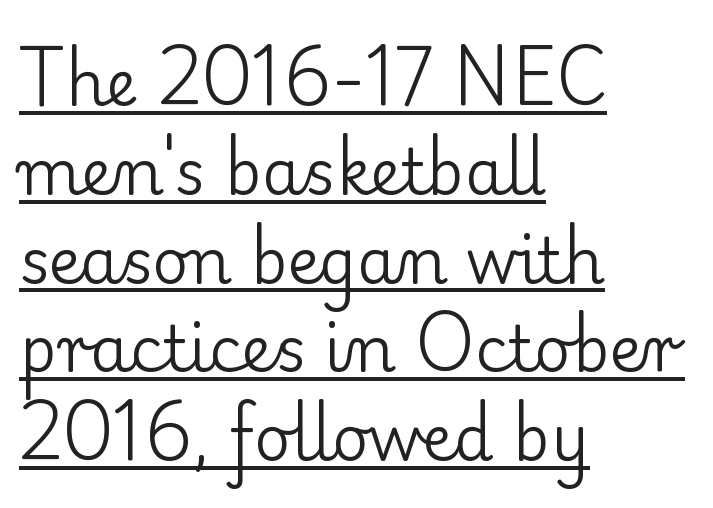
The image shows 63 px regular-weight serif type, upright; set left-aligned, normal line spacing (1.41x), normal letter spacing, underlined; low stroke contrast and a small x-height.
